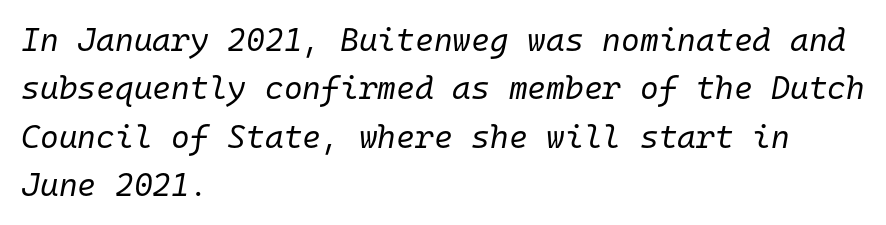
{"italic": "yes", "lean": "right", "slant_degrees": 10, "bold": "no", "weight": "regular", "width": "normal", "stroke_contrast": "low", "x_height": "medium", "monospaced": "yes", "underline": "no", "align": "left", "line_spacing": "normal", "line_spacing_ratio": 1.51, "letter_spacing": "normal", "letter_spacing_em": 0.0, "glyph_px": 32}
